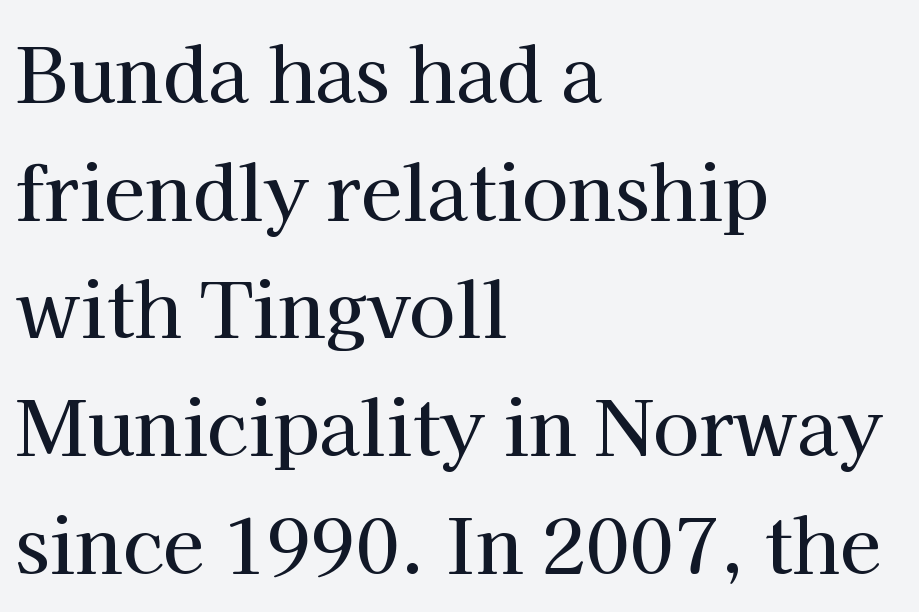
{"serif": "yes", "italic": "no", "width": "normal", "stroke_contrast": "high", "x_height": "medium", "monospaced": "no", "underline": "no", "align": "left", "line_spacing": "normal", "line_spacing_ratio": 1.57, "letter_spacing": "normal", "letter_spacing_em": 0.0, "glyph_px": 75}
